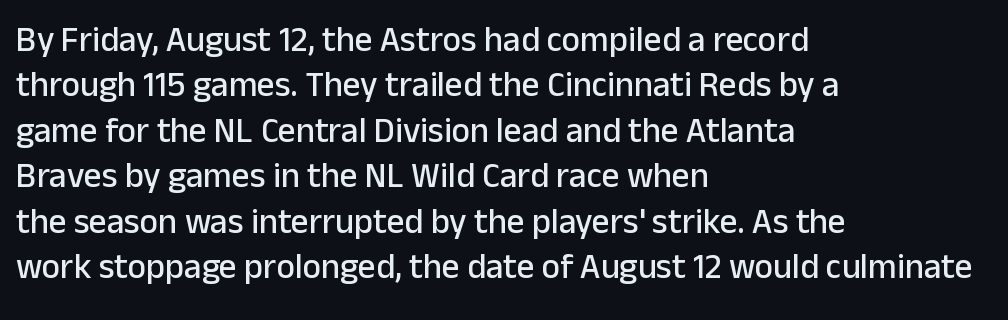
Q: Is the text italic (slanted)? A: No, it is upright.
Q: Is the typeface a serif or a sans-serif typeface? A: Sans-serif.
Q: Is the text underlined? A: No.
Q: How is the paragraph aligned? A: Left-aligned.
Q: Is the spacing between letters normal or unusually wide? A: Normal.
Q: Is the spacing between lines tight, normal or loose? A: Normal.
Q: Width (condensed, normal, or wide)? A: Normal.
Q: Stroke contrast? A: Low.
Q: x-height? A: Medium.
Q: Monospaced? A: No.
